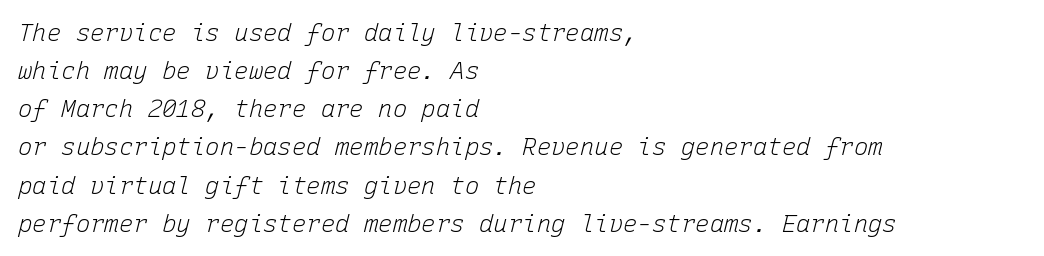
{"italic": "yes", "lean": "right", "slant_degrees": 15, "bold": "no", "underline": "no", "align": "left", "line_spacing": "normal", "line_spacing_ratio": 1.59, "letter_spacing": "normal", "letter_spacing_em": 0.0, "glyph_px": 24}
